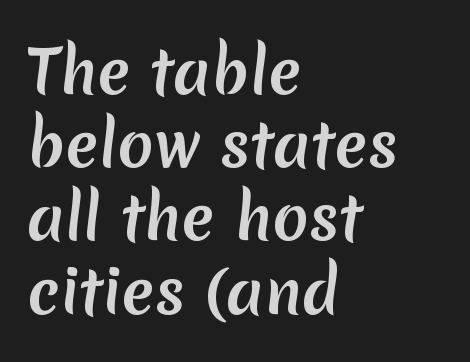
The image shows 60 px sans-serif type; set left-aligned, line spacing 1.22x, normal letter spacing, not underlined; medium stroke contrast and a medium x-height.
